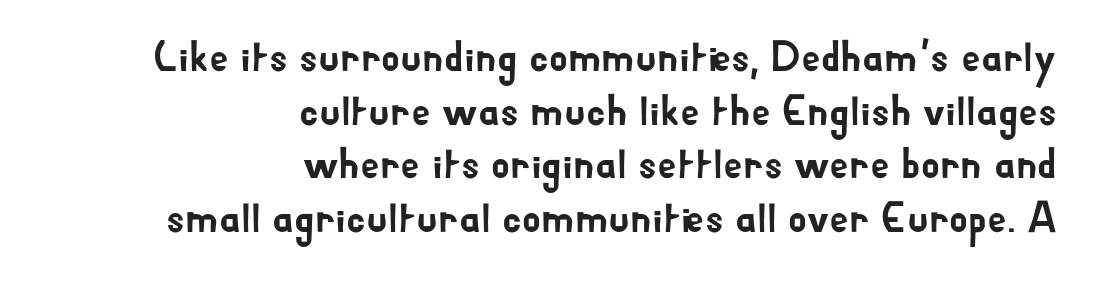
The image shows 43 px sans-serif type, upright; set right-aligned, normal line spacing (1.25x), normal letter spacing, not underlined; low stroke contrast and a small x-height.
